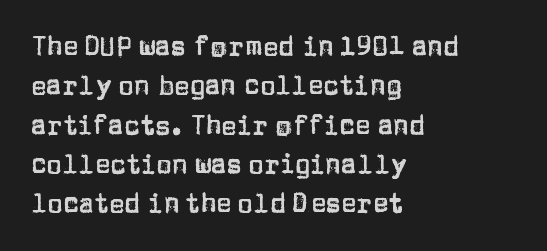
This rendering features lettering with no underline. Every row of glyphs begins at an identical x-position on the left. The leading is moderate, giving the passage an even texture. When letters stand straight like this, we call the style roman or upright.
